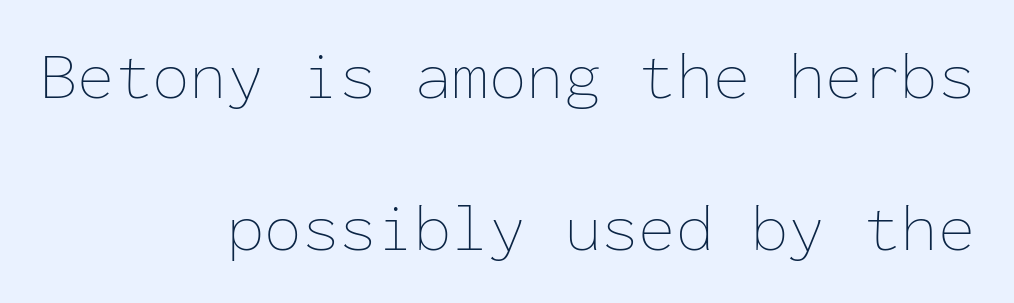
The image shows 68 px thin type, upright, monospaced; set right-aligned, loose line spacing (2.24x), normal letter spacing, not underlined; low stroke contrast and a medium x-height.
